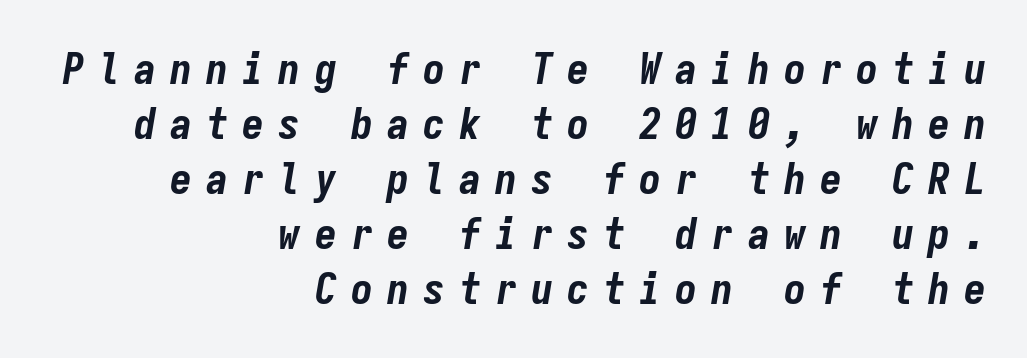
The image shows 44 px bold, condensed type, italic (leaning right), monospaced; set right-aligned, normal line spacing (1.25x), unusually wide letter spacing (+0.32 em), not underlined; low stroke contrast and a medium x-height.
